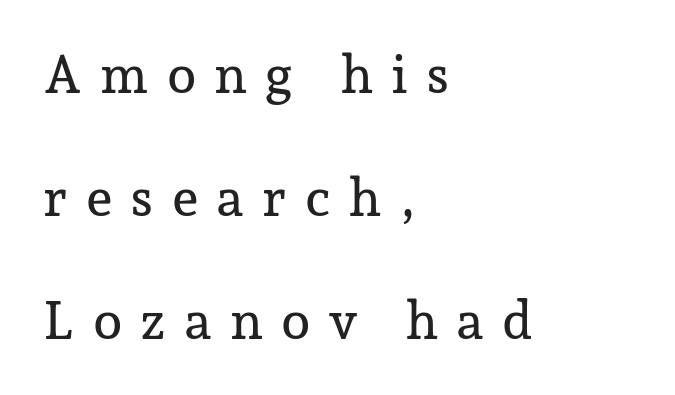
{"serif": "yes", "italic": "no", "width": "normal", "stroke_contrast": "low", "x_height": "medium", "monospaced": "no", "underline": "no", "align": "left", "line_spacing": "loose", "line_spacing_ratio": 2.32, "letter_spacing": "wide", "letter_spacing_em": 0.34, "glyph_px": 53}
